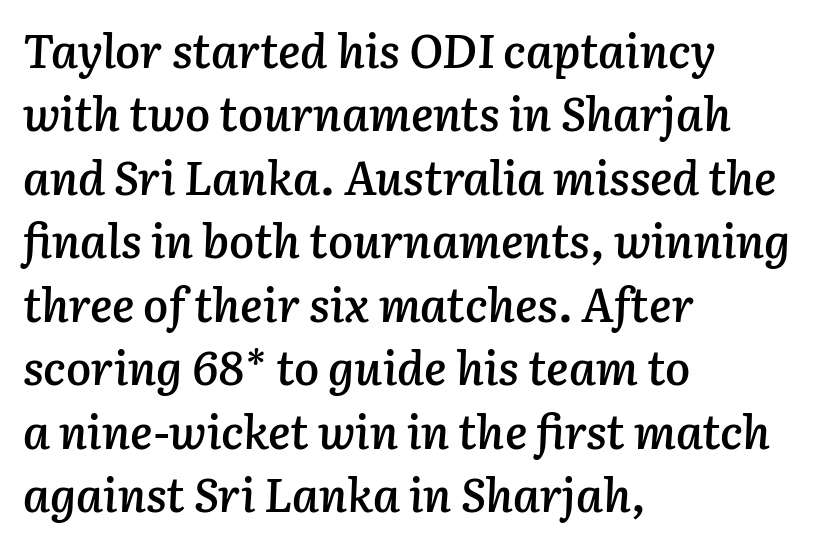
{"italic": "yes", "lean": "right", "slant_degrees": 3, "bold": "semi", "weight": "semibold", "width": "normal", "stroke_contrast": "low", "x_height": "medium", "monospaced": "no", "underline": "no", "align": "left", "line_spacing": "normal", "line_spacing_ratio": 1.35, "letter_spacing": "normal", "letter_spacing_em": 0.0, "glyph_px": 47}
